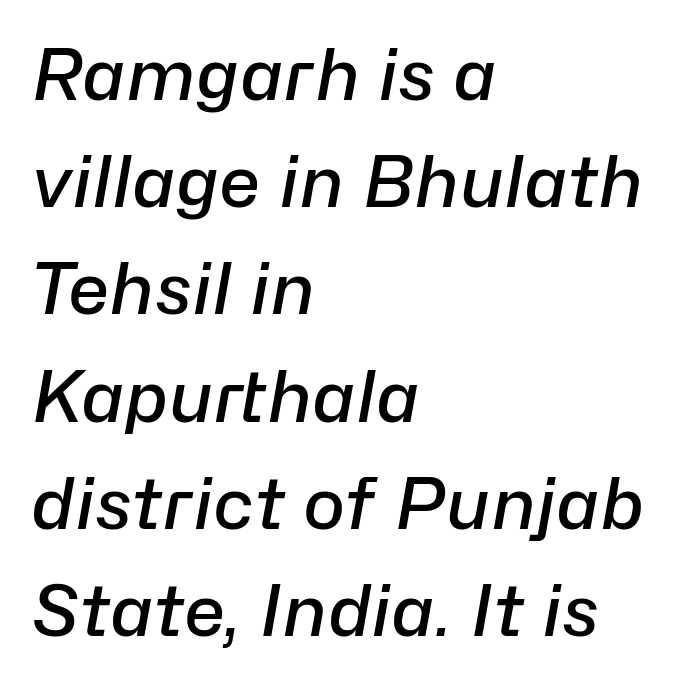
A classic flush-left, rag-right setting is used for this passage. Glyph-to-glyph distance matches everyday printed text. The strokes are fattened partway — semibold, not bold. Leading matches the norm, producing a regular column.
